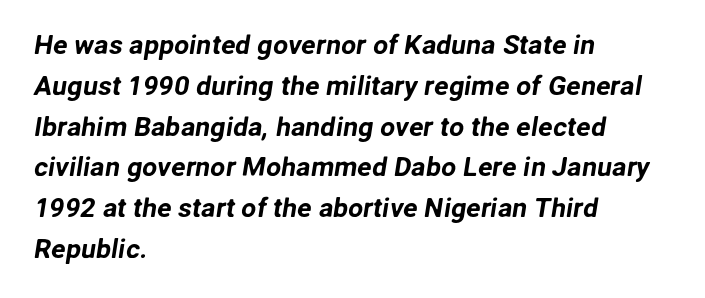
The image shows 27 px text type; set left-aligned, normal line spacing (1.51x), normal letter spacing, not underlined.
